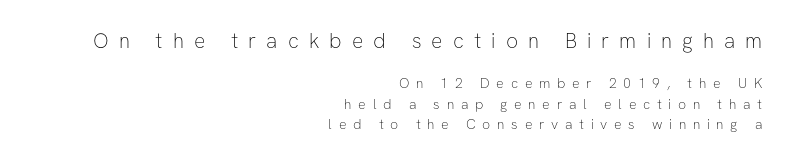
The image shows 21 px text type, upright; set right-aligned, normal line spacing (1.45x), unusually wide letter spacing (+0.48 em), not underlined; the first (top) block is 1.5x larger.
